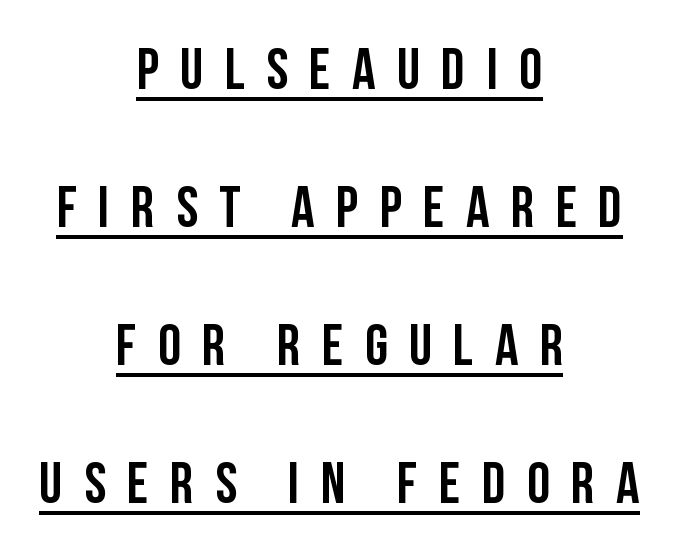
{"serif": "no", "italic": "no", "width": "condensed", "stroke_contrast": "low", "x_height": "large", "monospaced": "no", "underline": "yes", "align": "center", "line_spacing": "loose", "line_spacing_ratio": 2.38, "letter_spacing": "wide", "letter_spacing_em": 0.37, "glyph_px": 58}
